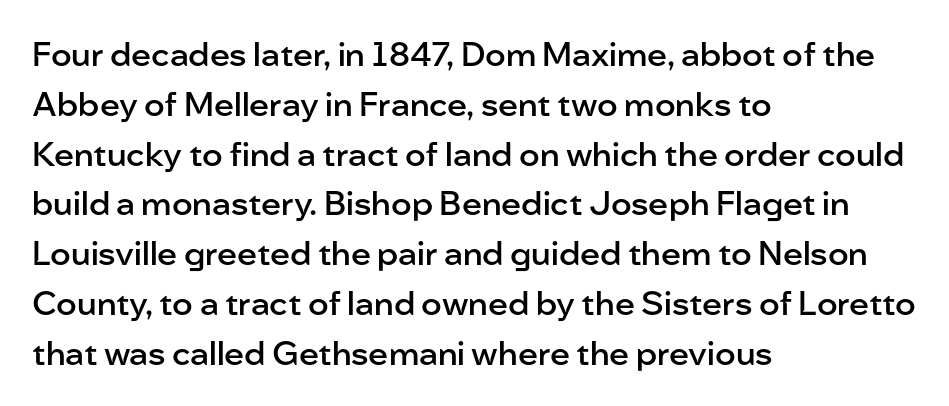
The image shows 33 px semibold sans-serif type, upright; set left-aligned, normal line spacing (1.51x), normal letter spacing, not underlined; low stroke contrast and a medium x-height.
